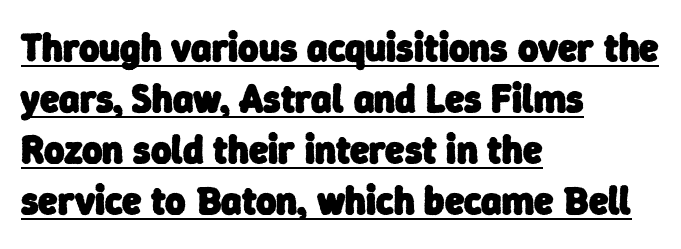
Q: Is the text bold? A: Yes.
Q: Is the typeface a serif or a sans-serif typeface? A: Sans-serif.
Q: Is the text underlined? A: Yes.
Q: How is the paragraph aligned? A: Left-aligned.
Q: Is the spacing between letters normal or unusually wide? A: Normal.
Q: Is the spacing between lines tight, normal or loose? A: Normal.
Q: Width (condensed, normal, or wide)? A: Normal.
Q: Stroke contrast? A: Low.
Q: x-height? A: Medium.
Q: Monospaced? A: No.
